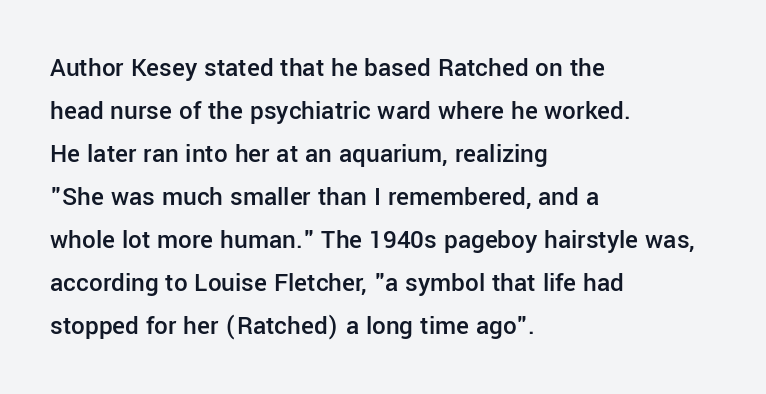
Q: Is the text bold? A: Semi-bold.
Q: Is the text italic (slanted)? A: No, it is upright.
Q: Is the text underlined? A: No.
Q: How is the paragraph aligned? A: Left-aligned.
Q: Is the spacing between letters normal or unusually wide? A: Normal.
Q: Is the spacing between lines tight, normal or loose? A: Normal.
